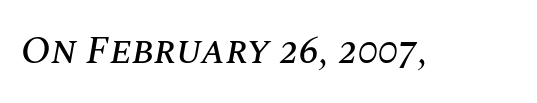
Note the varied advance widths — an 'i' is clearly narrower than an 'm'. Underlining? Definitely not there. Look at the tracking — it's just the regular setting, nothing added. The glyphs look as if they've been sheared to an angle.
